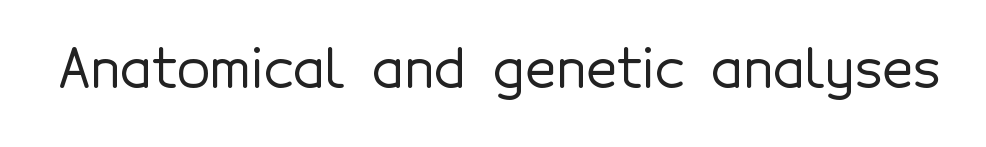
{"serif": "no", "italic": "no", "width": "normal", "x_height": "medium", "monospaced": "no", "underline": "no", "letter_spacing": "normal", "letter_spacing_em": 0.0, "glyph_px": 54}
